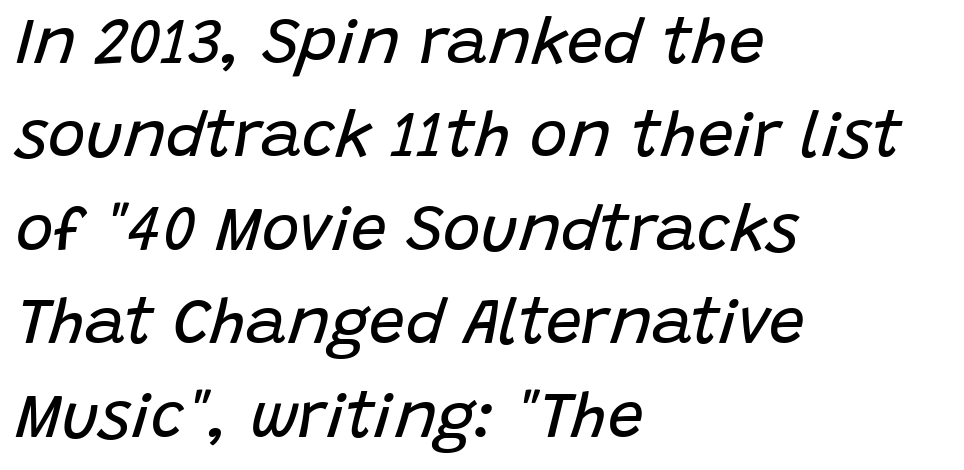
The image shows 64 px regular-weight type, italic (leaning right); set left-aligned, normal line spacing (1.46x), normal letter spacing, not underlined; low stroke contrast and a large x-height.
